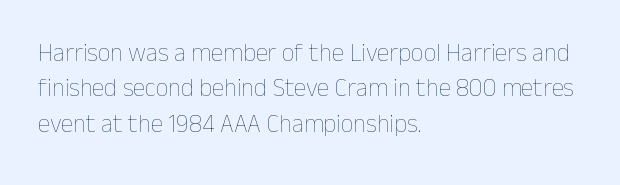
Q: Is the text bold? A: No.
Q: Is the text italic (slanted)? A: No, it is upright.
Q: Is the text underlined? A: No.
Q: How is the paragraph aligned? A: Left-aligned.
Q: Is the spacing between letters normal or unusually wide? A: Normal.
Q: Is the spacing between lines tight, normal or loose? A: Normal.
